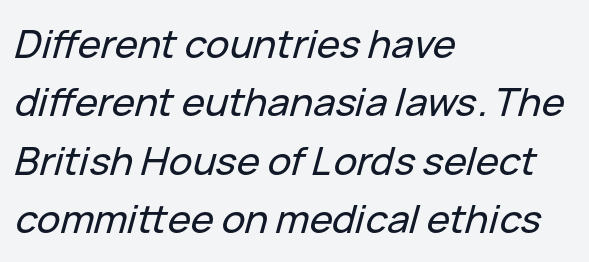
Q: Is the text italic (slanted)? A: Yes, it leans right by about 15 degrees.
Q: Is the text underlined? A: No.
Q: How is the paragraph aligned? A: Left-aligned.
Q: Is the spacing between letters normal or unusually wide? A: Normal.
Q: Is the spacing between lines tight, normal or loose? A: Normal.
Q: Width (condensed, normal, or wide)? A: Normal.
Q: Stroke contrast? A: Low.
Q: x-height? A: Medium.
Q: Monospaced? A: No.
